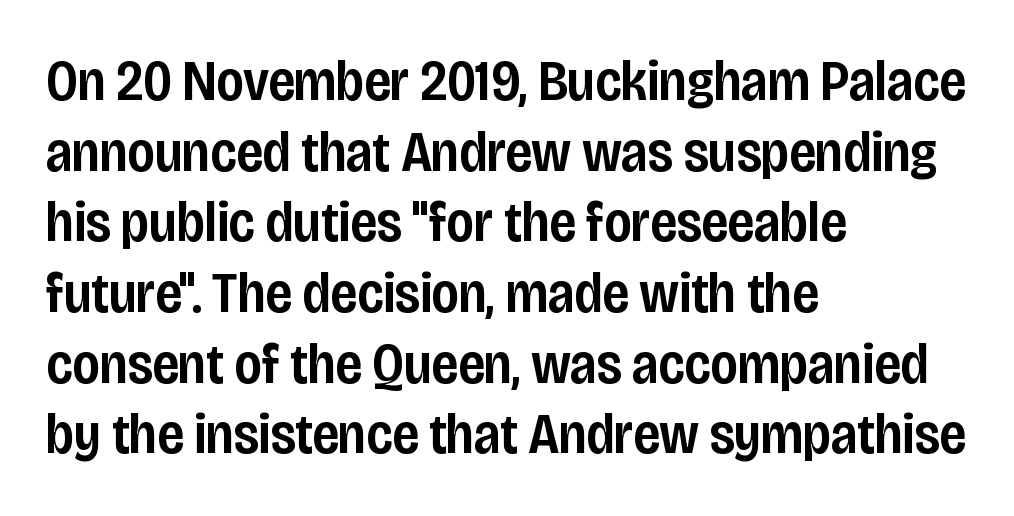
Varying glyph widths throughout — classic text-font behaviour. Does the copy run flush right? No — it runs flush left. Every letter is mildly thick-stroked: semibold rather than bold. The passage shown is typeset with a sans-serif family. Characters follow at the spacing the type designer built in. No word sits above an underline.
